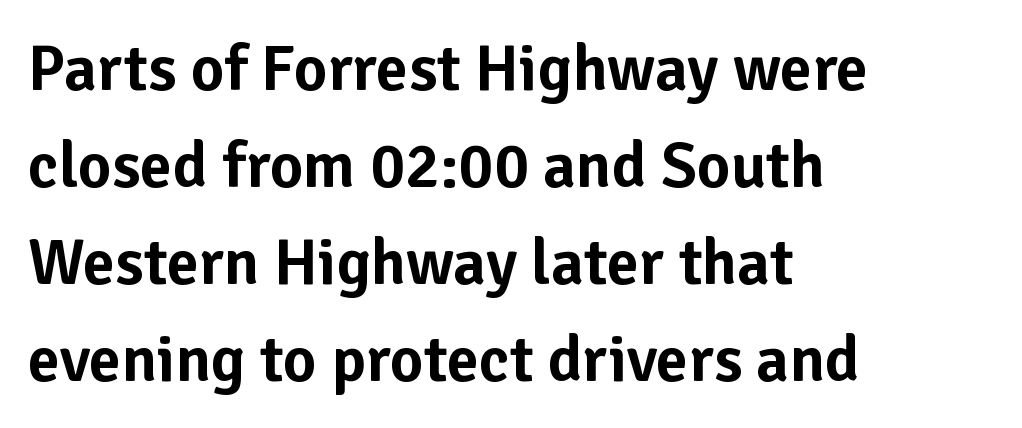
Q: Is the text italic (slanted)? A: No, it is upright.
Q: Is the typeface a serif or a sans-serif typeface? A: Sans-serif.
Q: Is the text underlined? A: No.
Q: How is the paragraph aligned? A: Left-aligned.
Q: Is the spacing between letters normal or unusually wide? A: Normal.
Q: Is the spacing between lines tight, normal or loose? A: Normal.
Q: Width (condensed, normal, or wide)? A: Normal.
Q: Stroke contrast? A: Low.
Q: x-height? A: Medium.
Q: Monospaced? A: No.
